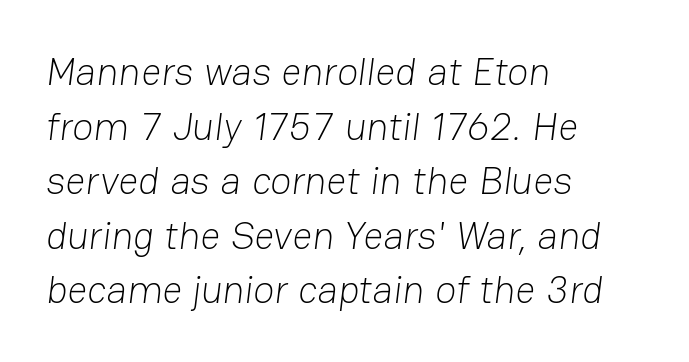
The image shows 39 px light sans-serif type; set left-aligned, normal line spacing (1.4x), normal letter spacing, not underlined; low stroke contrast and a medium x-height.
